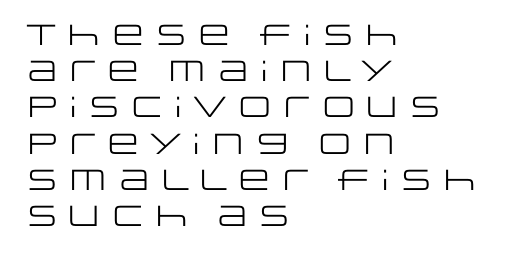
Q: Is the text bold? A: No.
Q: Is the text italic (slanted)? A: No, it is upright.
Q: Is the typeface a serif or a sans-serif typeface? A: Sans-serif.
Q: Is the text underlined? A: No.
Q: How is the paragraph aligned? A: Left-aligned.
Q: Is the spacing between letters normal or unusually wide? A: Normal.
Q: Is the spacing between lines tight, normal or loose? A: Normal.
Q: Width (condensed, normal, or wide)? A: Wide.
Q: Stroke contrast? A: Low.
Q: x-height? A: Large.
Q: Monospaced? A: No.
